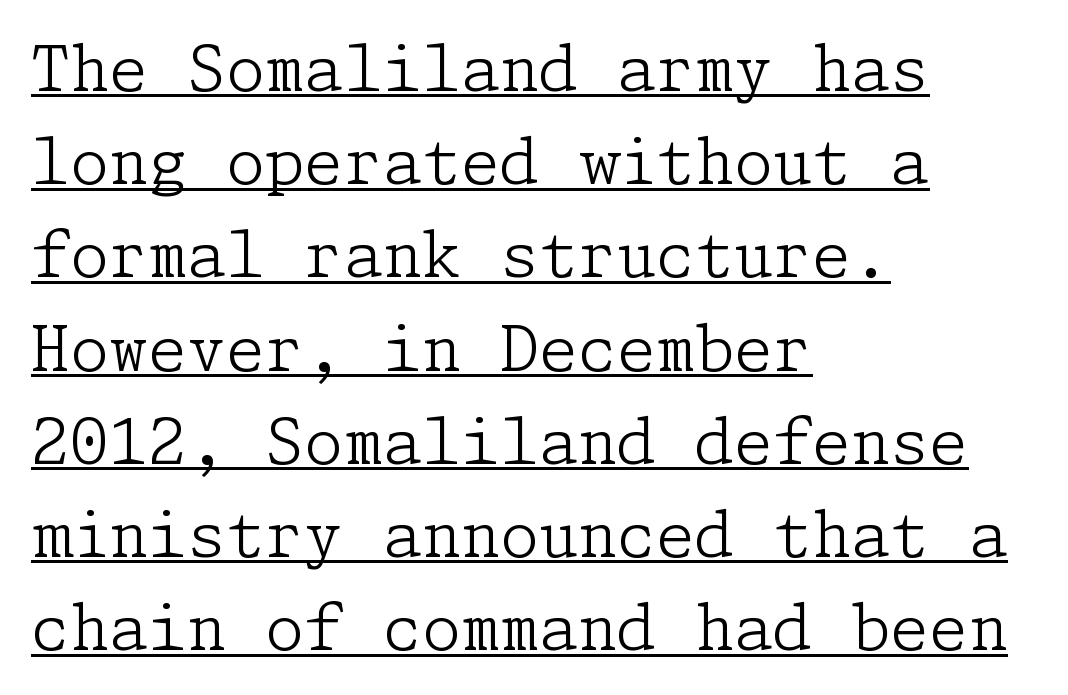
Q: Is the text bold? A: No.
Q: Is the text italic (slanted)? A: No, it is upright.
Q: Is the typeface a serif or a sans-serif typeface? A: Serif.
Q: Is the text underlined? A: Yes.
Q: How is the paragraph aligned? A: Left-aligned.
Q: Is the spacing between letters normal or unusually wide? A: Normal.
Q: Is the spacing between lines tight, normal or loose? A: Normal.
Q: Width (condensed, normal, or wide)? A: Normal.
Q: Stroke contrast? A: Low.
Q: x-height? A: Medium.
